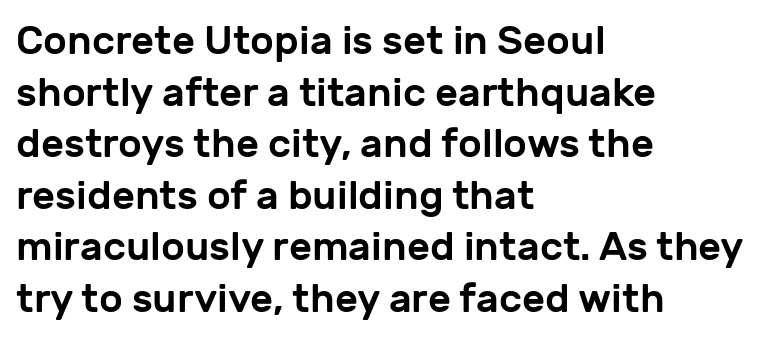
This rendering uses left alignment, leaving the right contour irregular. Standard letterfit; no display-style spreading of the glyphs. Do the letters lean? They stand straight. Nope, no serifs anywhere on these letters. Do the characters align in a grid? No, the font is proportional. Vertical spacing — default.
